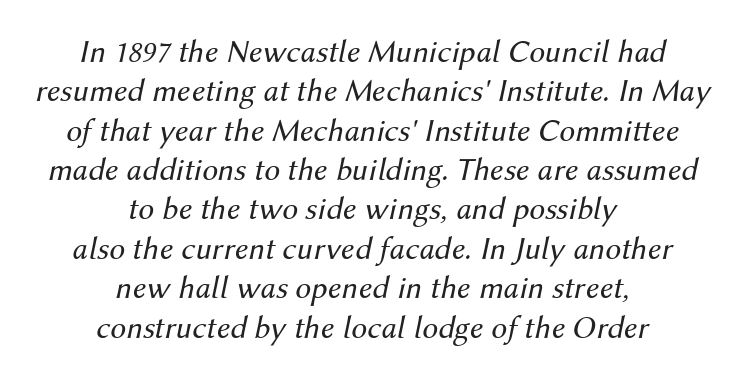
When letters slant like this, we call the style italic. Each word holds together tightly as a unit, with standard inter-letter gaps. Only glyphs here, with clear space below each row. Weight: regular or lighter. The rag falls on both sides of this text block equally.
